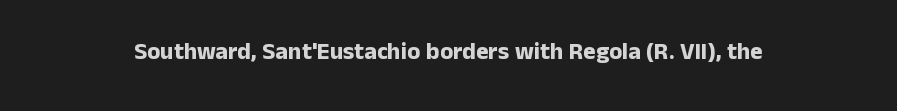
{"italic": "no", "bold": "yes", "underline": "no", "letter_spacing": "normal", "letter_spacing_em": 0.0, "glyph_px": 24}
